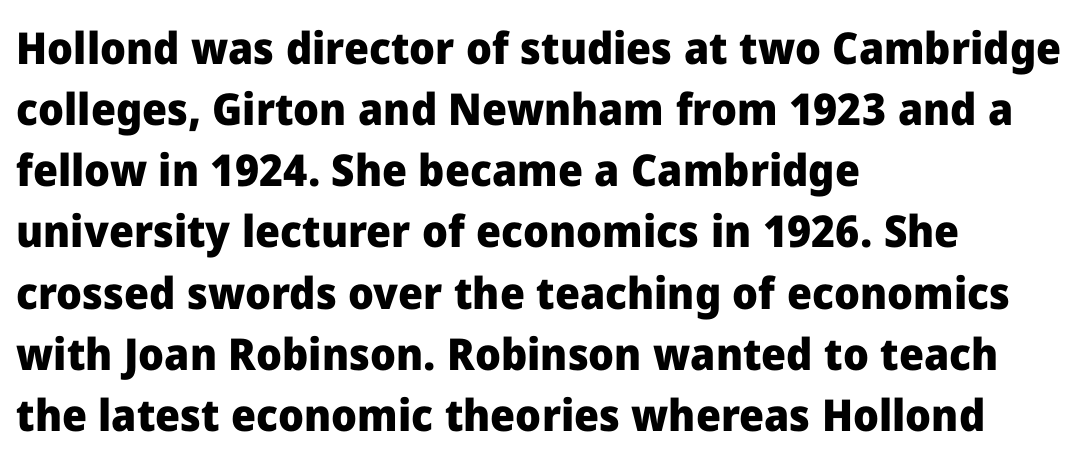
{"serif": "no", "italic": "no", "bold": "yes", "weight": "heavy", "width": "normal", "stroke_contrast": "low", "x_height": "medium", "monospaced": "no", "underline": "no", "align": "left", "line_spacing": "normal", "line_spacing_ratio": 1.39, "letter_spacing": "normal", "letter_spacing_em": 0.0, "glyph_px": 44}
